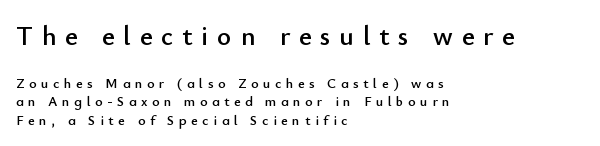
{"italic": "no", "underline": "no", "align": "left", "line_spacing": "normal", "line_spacing_ratio": 1.31, "letter_spacing": "wide", "letter_spacing_em": 0.33, "larger_block": "first", "size_ratio": 1.93, "glyph_px": 27}
